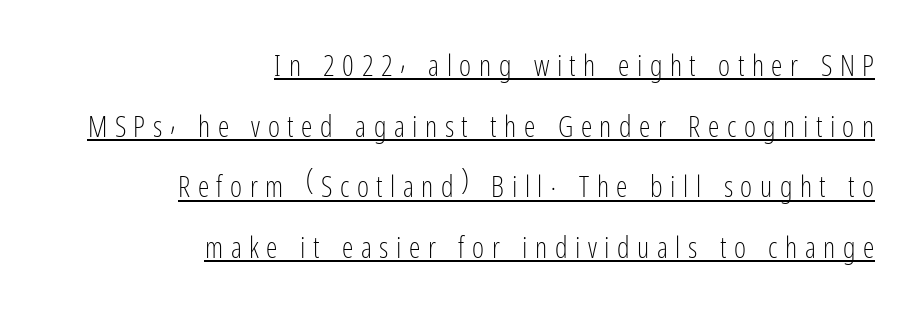
{"serif": "no", "italic": "no", "bold": "no", "weight": "light", "width": "condensed", "stroke_contrast": "low", "x_height": "medium", "monospaced": "no", "underline": "yes", "align": "right", "line_spacing": "loose", "line_spacing_ratio": 2.09, "letter_spacing": "wide", "letter_spacing_em": 0.26, "glyph_px": 29}
